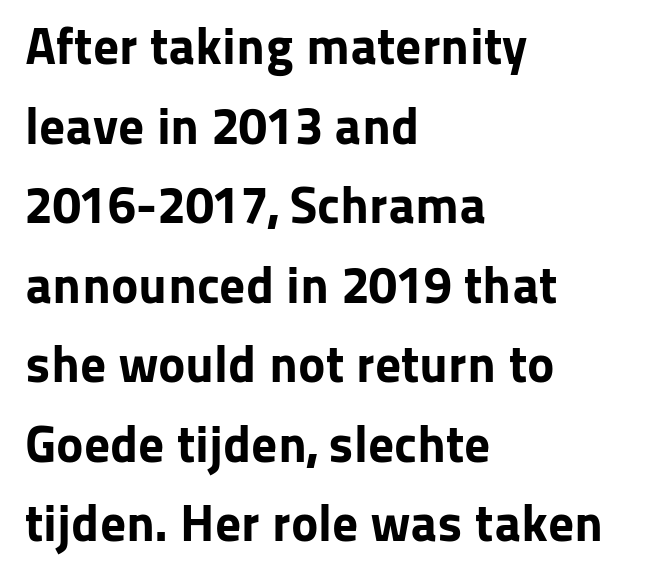
{"serif": "no", "italic": "no", "bold": "yes", "weight": "bold", "width": "normal", "stroke_contrast": "low", "x_height": "medium", "monospaced": "no", "underline": "no", "align": "left", "line_spacing": "normal", "line_spacing_ratio": 1.53, "letter_spacing": "normal", "letter_spacing_em": 0.0, "glyph_px": 52}
